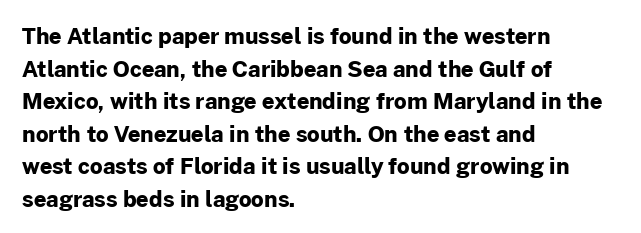
The image shows 22 px bold type, upright; set left-aligned, normal line spacing (1.48x), normal letter spacing, not underlined.
